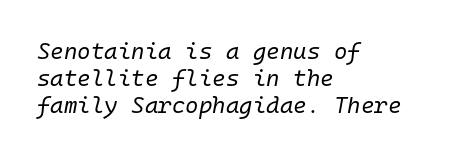
Q: Is the text bold? A: No.
Q: Is the text italic (slanted)? A: Yes, it leans right by about 10 degrees.
Q: Is the text underlined? A: No.
Q: How is the paragraph aligned? A: Left-aligned.
Q: Is the spacing between letters normal or unusually wide? A: Normal.
